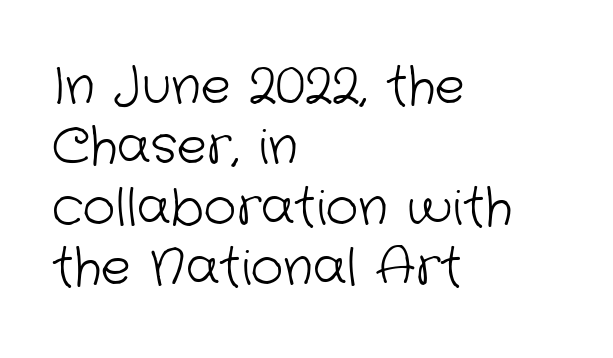
Q: Is the text bold? A: No.
Q: Is the typeface a serif or a sans-serif typeface? A: Sans-serif.
Q: Is the text underlined? A: No.
Q: How is the paragraph aligned? A: Left-aligned.
Q: Is the spacing between letters normal or unusually wide? A: Normal.
Q: Width (condensed, normal, or wide)? A: Normal.
Q: Stroke contrast? A: Low.
Q: x-height? A: Medium.
Q: Monospaced? A: No.
